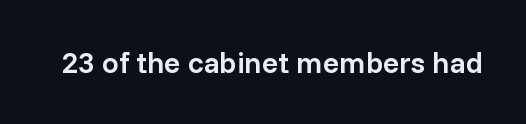
Q: Is the text bold? A: Semi-bold.
Q: Is the text italic (slanted)? A: No, it is upright.
Q: Is the typeface a serif or a sans-serif typeface? A: Sans-serif.
Q: Is the text underlined? A: No.
Q: Is the spacing between letters normal or unusually wide? A: Normal.
Q: Width (condensed, normal, or wide)? A: Normal.
Q: Stroke contrast? A: Low.
Q: x-height? A: Medium.
Q: Monospaced? A: No.
